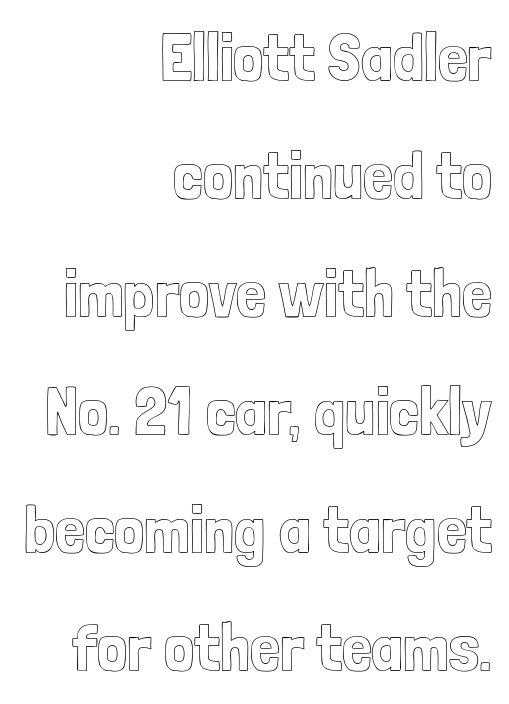
{"italic": "no", "width": "condensed", "x_height": "medium", "monospaced": "no", "underline": "no", "align": "right", "line_spacing_ratio": 1.76, "letter_spacing": "normal", "letter_spacing_em": 0.0, "glyph_px": 67}
